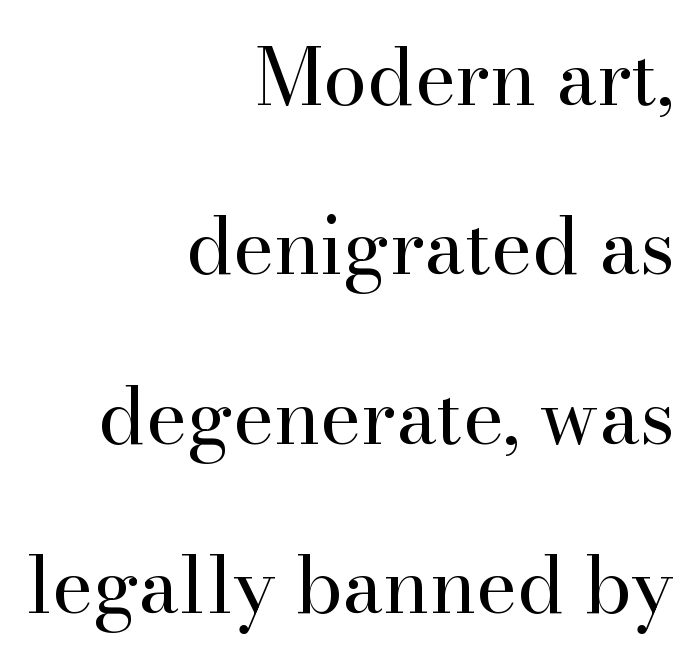
Every stem runs plumb, perpendicular to the baseline. Line endings align vertically; line beginnings do not. The space between consecutive lines is lavish. Caption: standard tracking, unaltered.
